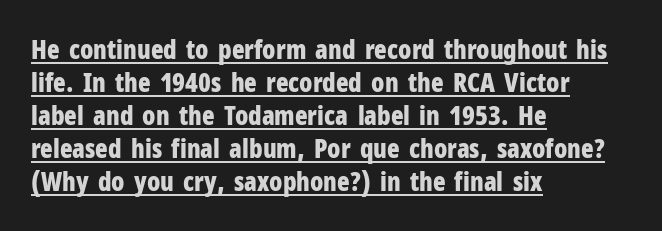
The image shows 26 px bold type, upright; set left-aligned, normal line spacing (1.27x), normal letter spacing, underlined.
